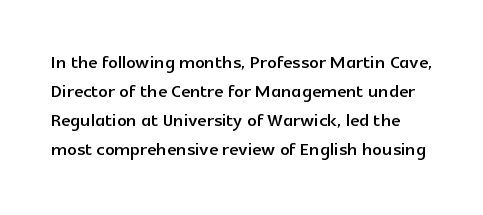
Clear beneath every line of the passage. Tracking value appears to be zero — textbook default spacing. The typography opts for an upright posture over an oblique one.
